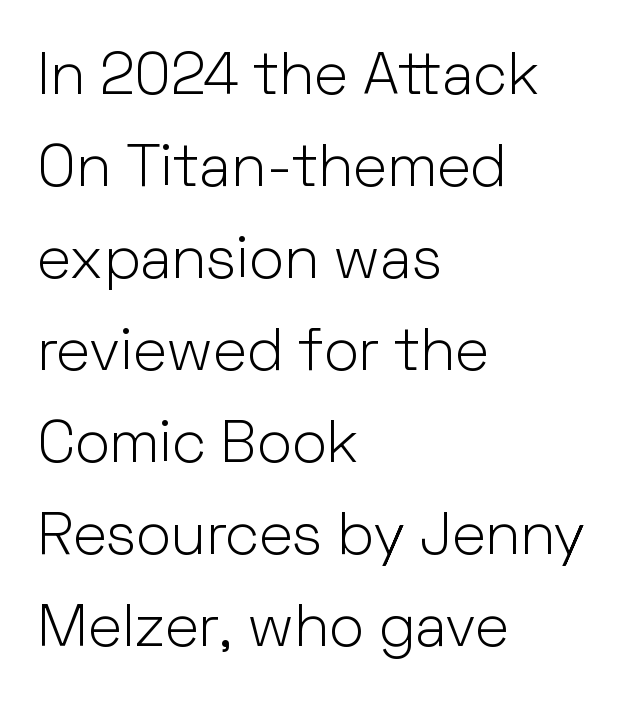
The image shows 59 px light sans-serif type, upright; set left-aligned, normal line spacing (1.56x), normal letter spacing, not underlined; low stroke contrast and a medium x-height.
